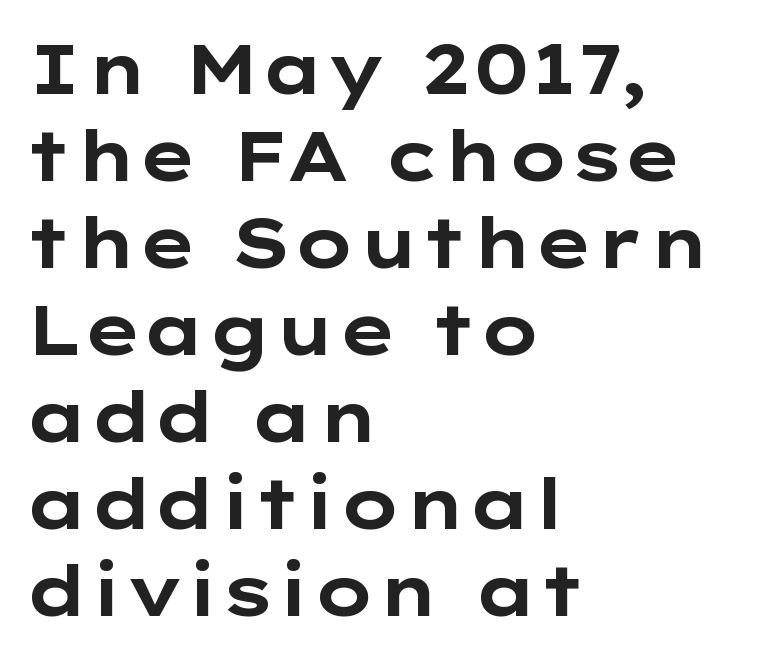
{"serif": "no", "italic": "no", "bold": "yes", "weight": "bold", "width": "wide", "stroke_contrast": "low", "x_height": "medium", "monospaced": "no", "underline": "no", "align": "left", "line_spacing": "normal", "line_spacing_ratio": 1.26, "letter_spacing": "normal", "letter_spacing_em": 0.0, "glyph_px": 69}
